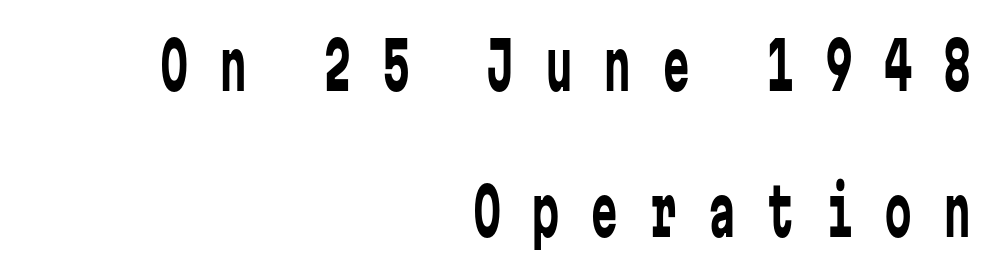
A clean baseline with only descenders dipping below it. The paragraph has a hard right edge and a soft left edge. The rendering uses typewriter-style spacing with identical character cells. The strokes carry an ordinary text weight at most. The specimen reads as upright at a glance. The rendering uses a large line-height, opening up the rows.
